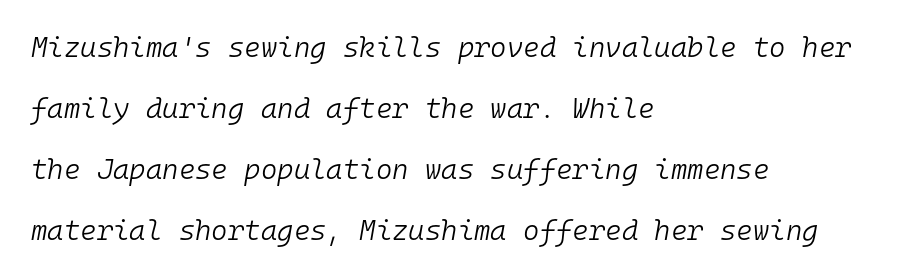
Q: Is the text bold? A: No.
Q: Is the text italic (slanted)? A: Yes, it leans right by about 10 degrees.
Q: Is the text underlined? A: No.
Q: How is the paragraph aligned? A: Left-aligned.
Q: Is the spacing between letters normal or unusually wide? A: Normal.
Q: Is the spacing between lines tight, normal or loose? A: Loose.
Q: Width (condensed, normal, or wide)? A: Normal.
Q: Stroke contrast? A: Low.
Q: x-height? A: Medium.
Q: Monospaced? A: Yes.
